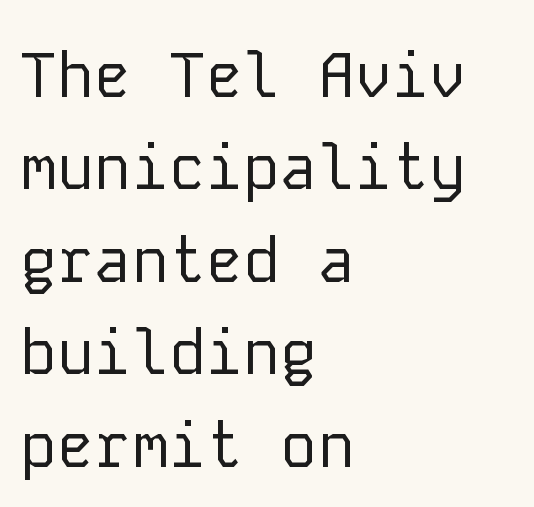
Q: Is the text bold? A: No.
Q: Is the text italic (slanted)? A: No, it is upright.
Q: Is the typeface a serif or a sans-serif typeface? A: Sans-serif.
Q: Is the text underlined? A: No.
Q: How is the paragraph aligned? A: Left-aligned.
Q: Is the spacing between letters normal or unusually wide? A: Normal.
Q: Is the spacing between lines tight, normal or loose? A: Normal.
Q: Width (condensed, normal, or wide)? A: Normal.
Q: Stroke contrast? A: Low.
Q: x-height? A: Medium.
Q: Monospaced? A: Yes.
